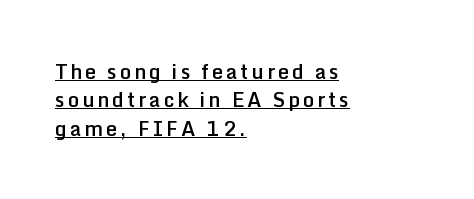
{"italic": "no", "bold": "semi", "underline": "yes", "align": "left", "line_spacing": "normal", "line_spacing_ratio": 1.42, "glyph_px": 20}
